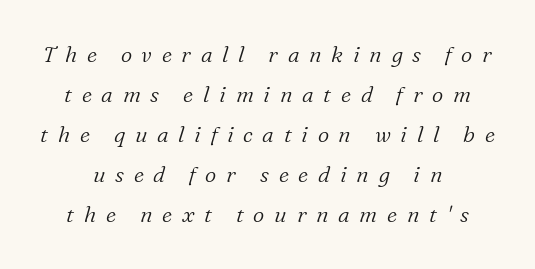
The image shows 22 px text type, italic (leaning right); set centered, line spacing 1.82x, unusually wide letter spacing (+0.44 em), not underlined.
